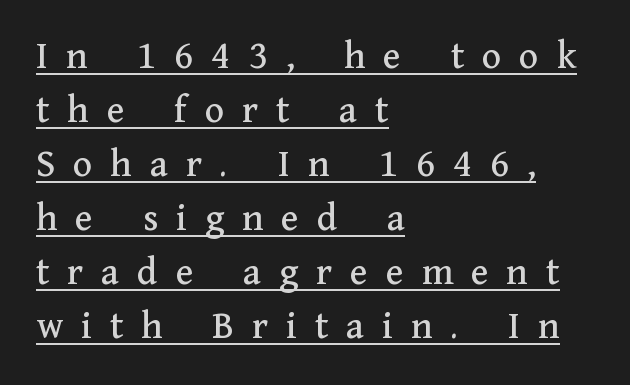
Q: Is the text italic (slanted)? A: No, it is upright.
Q: Is the typeface a serif or a sans-serif typeface? A: Serif.
Q: Is the text underlined? A: Yes.
Q: How is the paragraph aligned? A: Left-aligned.
Q: Is the spacing between letters normal or unusually wide? A: Unusually wide.
Q: Is the spacing between lines tight, normal or loose? A: Normal.
Q: Width (condensed, normal, or wide)? A: Normal.
Q: Stroke contrast? A: Medium.
Q: x-height? A: Medium.
Q: Monospaced? A: No.
